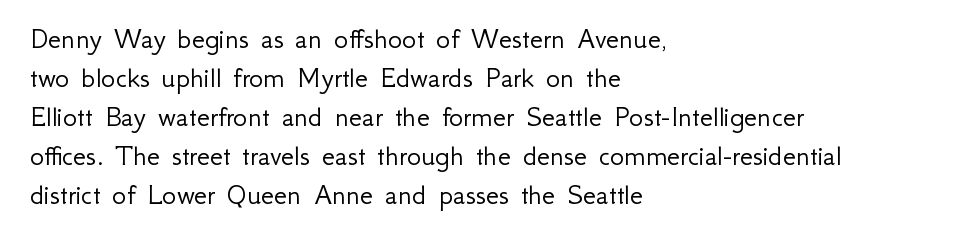
Q: Is the text bold? A: No.
Q: Is the text italic (slanted)? A: No, it is upright.
Q: Is the typeface a serif or a sans-serif typeface? A: Sans-serif.
Q: Is the text underlined? A: No.
Q: How is the paragraph aligned? A: Left-aligned.
Q: Is the spacing between letters normal or unusually wide? A: Normal.
Q: Is the spacing between lines tight, normal or loose? A: Normal.
Q: Width (condensed, normal, or wide)? A: Normal.
Q: Stroke contrast? A: Low.
Q: x-height? A: Small.
Q: Monospaced? A: No.
